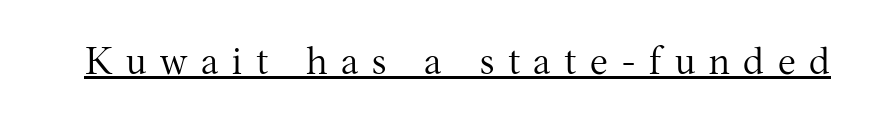
The lettering is marked with a stroke running underneath it. Old-style or modern, the face here clearly has serifs. Heaviness? Minimal to ordinary, like unemphasized prose. Note the varied advance widths — an 'i' is clearly narrower than an 'm'.
